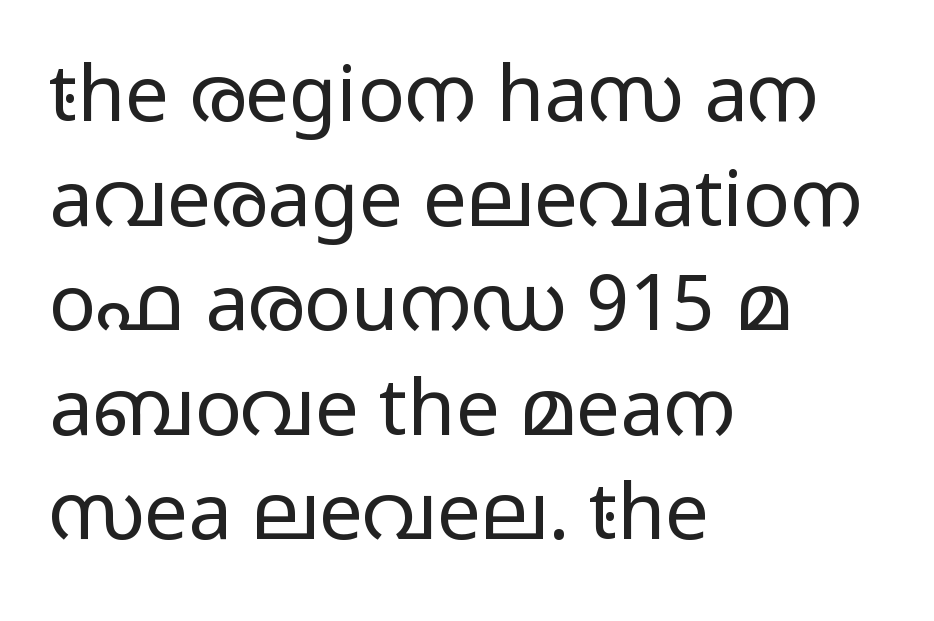
Q: Is the text bold? A: No.
Q: Is the text italic (slanted)? A: No, it is upright.
Q: Is the typeface a serif or a sans-serif typeface? A: Sans-serif.
Q: Is the text underlined? A: No.
Q: How is the paragraph aligned? A: Left-aligned.
Q: Is the spacing between letters normal or unusually wide? A: Normal.
Q: Is the spacing between lines tight, normal or loose? A: Normal.
Q: Width (condensed, normal, or wide)? A: Wide.
Q: Stroke contrast? A: Low.
Q: x-height? A: Medium.
Q: Monospaced? A: No.
